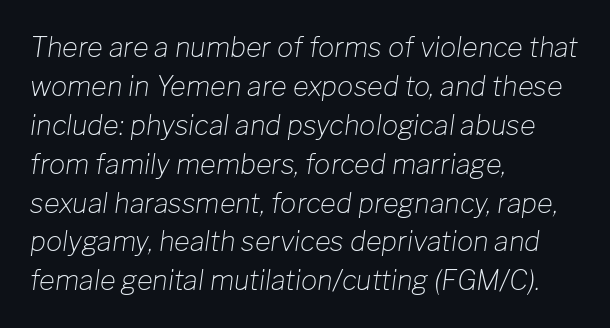
{"italic": "yes", "lean": "right", "slant_degrees": 8, "bold": "no", "underline": "no", "align": "left", "line_spacing": "normal", "line_spacing_ratio": 1.44, "letter_spacing": "normal", "letter_spacing_em": 0.0, "glyph_px": 27}
